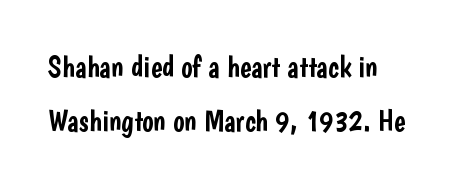
{"serif": "no", "italic": "no", "width": "condensed", "stroke_contrast": "low", "x_height": "medium", "monospaced": "no", "underline": "no", "align": "left", "line_spacing_ratio": 1.81, "letter_spacing": "normal", "letter_spacing_em": 0.0, "glyph_px": 30}
